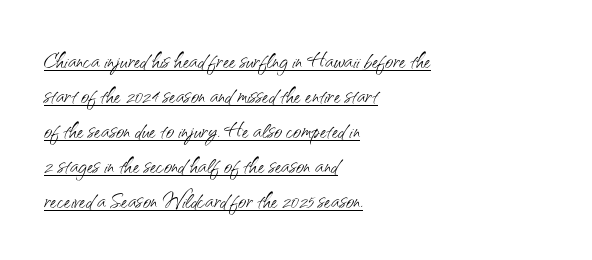
The image shows 28 px light sans-serif type; set left-aligned, normal line spacing (1.25x), normal letter spacing, underlined; medium stroke contrast and a small x-height.
